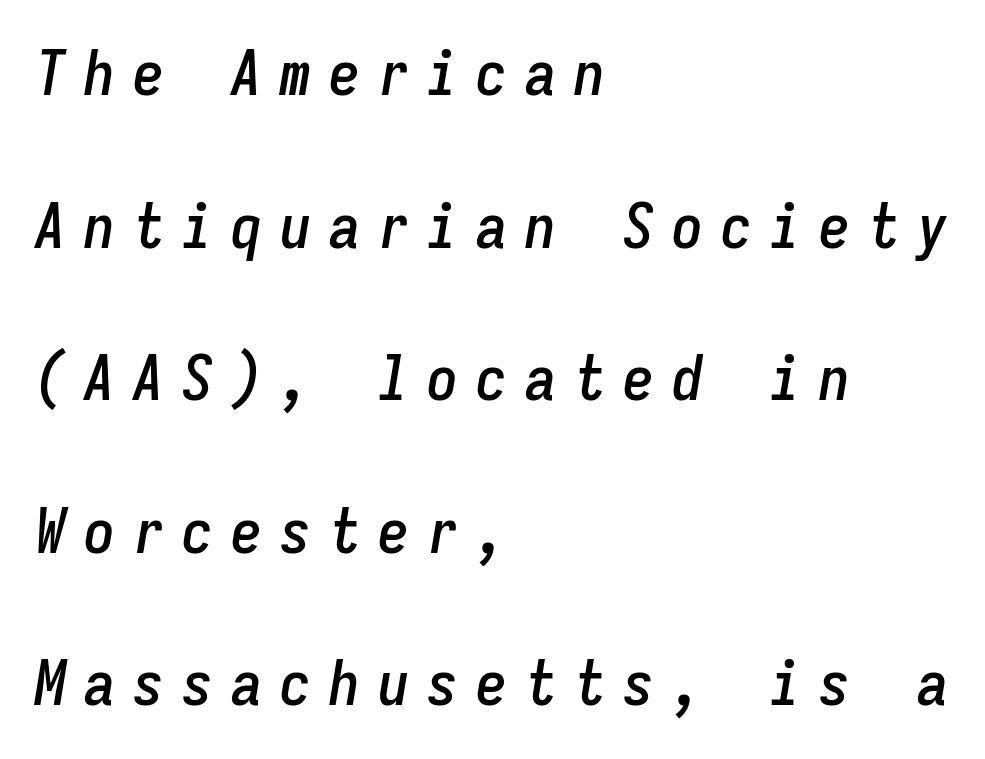
{"italic": "yes", "lean": "right", "slant_degrees": 9, "width": "condensed", "stroke_contrast": "low", "x_height": "medium", "monospaced": "yes", "underline": "no", "align": "left", "line_spacing": "loose", "line_spacing_ratio": 2.46, "letter_spacing": "wide", "letter_spacing_em": 0.29, "glyph_px": 62}
